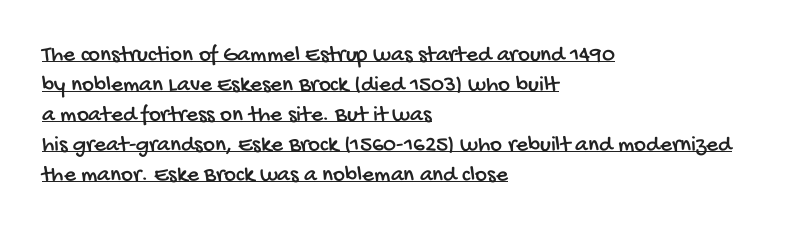
The leading is moderate, giving the passage an even texture. There is no visible air inserted between adjacent glyphs. Horizontally, the lines are justified to the leading edge only. Each line of the rendering has a horizontal stroke beneath the glyphs.
